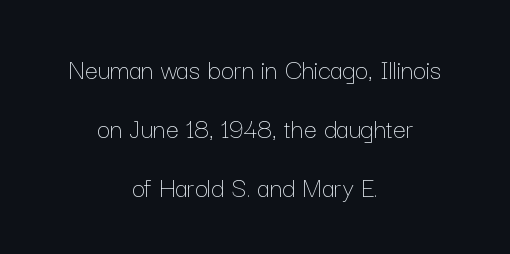
The paragraph has two soft edges and a firm central axis. Does the lettering tilt? It doesn't — this is upright. Successive baselines arrive slowly, with a big drop between each. Think of a printed novel: that variable character pitch is what you see here.
